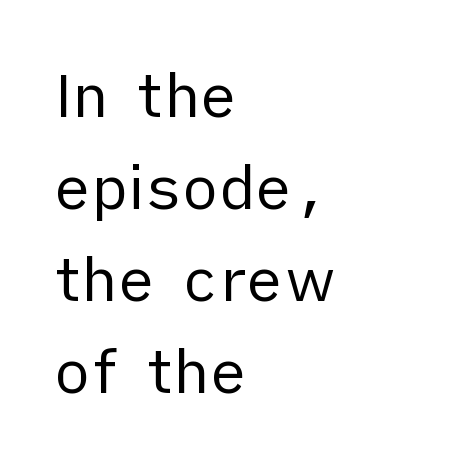
Q: Is the text bold? A: No.
Q: Is the text italic (slanted)? A: No, it is upright.
Q: Is the typeface a serif or a sans-serif typeface? A: Sans-serif.
Q: Is the text underlined? A: No.
Q: How is the paragraph aligned? A: Left-aligned.
Q: Is the spacing between letters normal or unusually wide? A: Normal.
Q: Is the spacing between lines tight, normal or loose? A: Normal.
Q: Width (condensed, normal, or wide)? A: Normal.
Q: Stroke contrast? A: Low.
Q: x-height? A: Medium.
Q: Monospaced? A: No.
